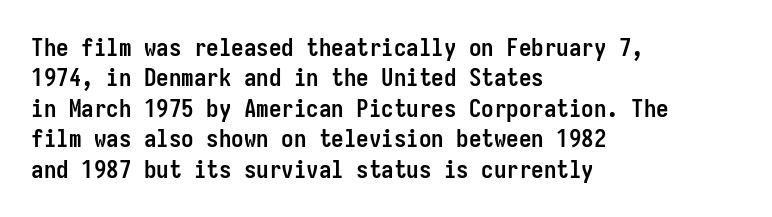
Q: Is the text bold? A: Yes.
Q: Is the text italic (slanted)? A: No, it is upright.
Q: Is the text underlined? A: No.
Q: How is the paragraph aligned? A: Left-aligned.
Q: Is the spacing between letters normal or unusually wide? A: Normal.
